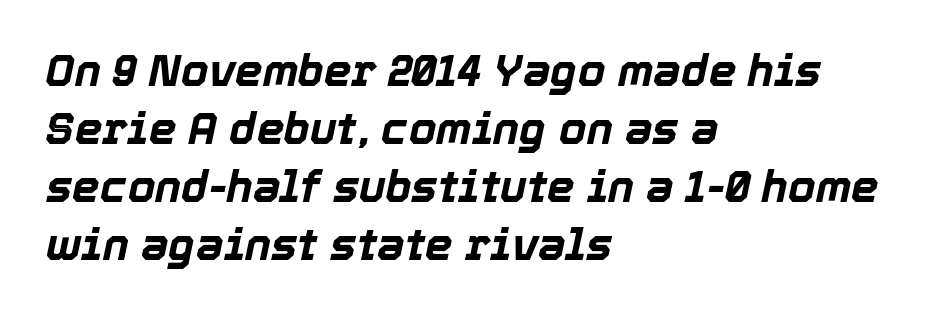
The image shows 44 px bold type, italic (leaning right); set left-aligned, normal line spacing (1.32x), normal letter spacing, not underlined; a medium x-height.
